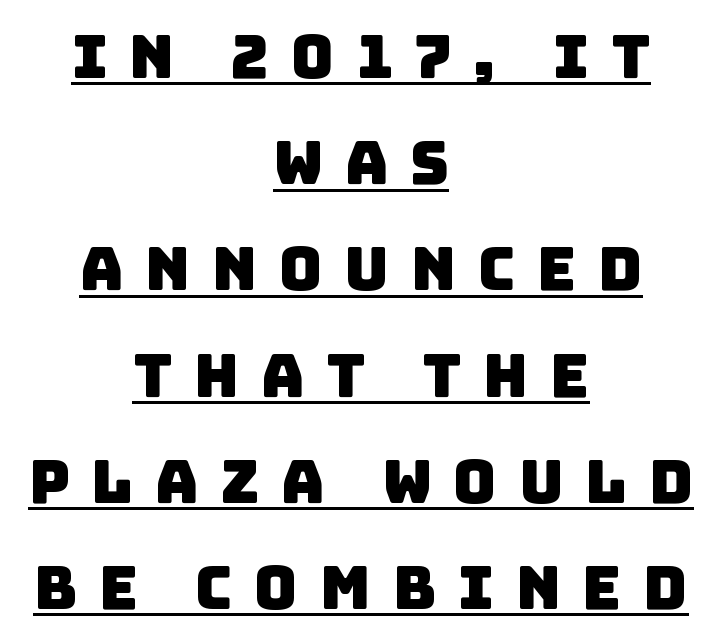
{"serif": "no", "width": "normal", "stroke_contrast": "low", "x_height": "large", "monospaced": "no", "underline": "yes", "align": "center", "line_spacing_ratio": 1.77, "letter_spacing": "wide", "letter_spacing_em": 0.36, "glyph_px": 60}
